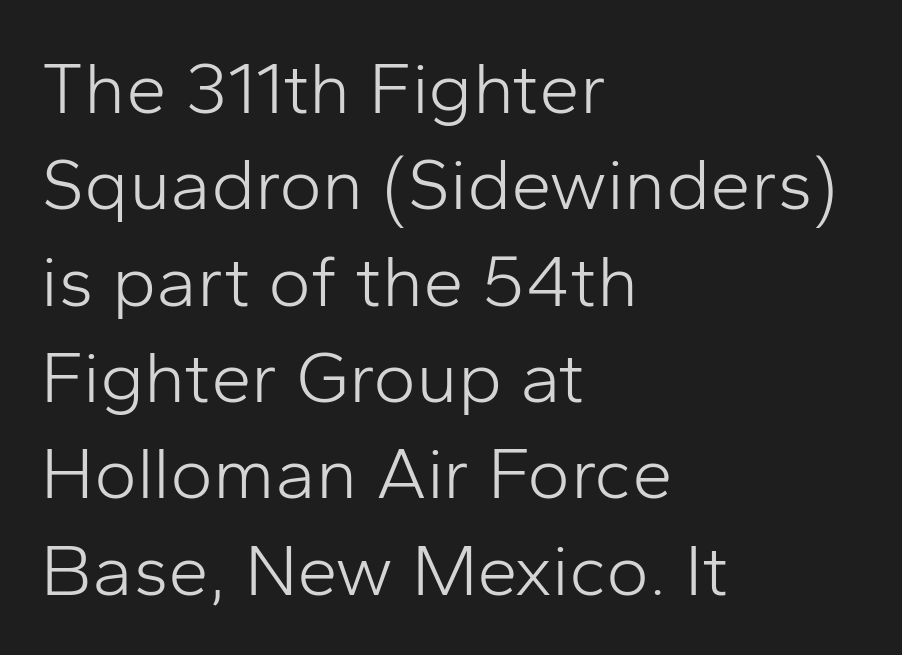
Quick note: underline off. A typesetter would call this proportional, since set widths differ per character. Line starts are locked; line ends wander. Rows of type keep a routine distance in the vertical direction. Every character sits straight up, as roman type does. Heaviness? Minimal to ordinary, like unemphasized prose.
